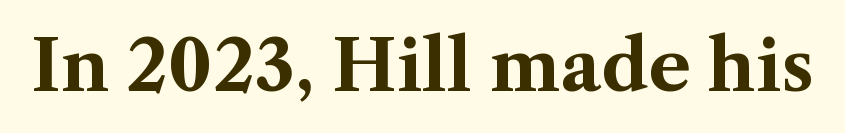
Each glyph is drawn with heavy, bold strokes. Designer's note — italics off, roman on. This rendering leaves character spacing at its baseline value. Descenders hang freely into open space. Is this a sans? No — the strokes have serifs. The letters advance in unequal steps, a hallmark of proportional type.
